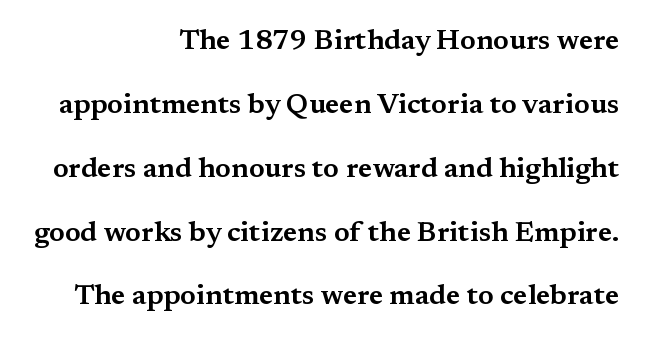
The image shows 28 px wide serif type, upright; set right-aligned, loose line spacing (2.28x), normal letter spacing, not underlined; medium stroke contrast and a medium x-height.
